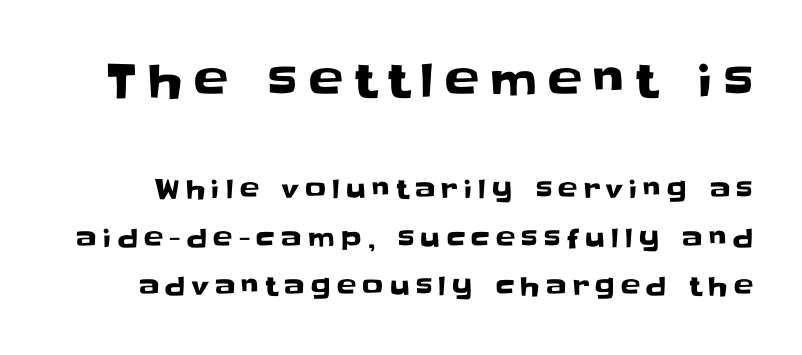
{"serif": "no", "italic": "no", "width": "normal", "stroke_contrast": "low", "x_height": "large", "monospaced": "no", "underline": "no", "line_spacing_ratio": 1.86, "letter_spacing": "wide", "letter_spacing_em": 0.24, "larger_block": "first", "size_ratio": 1.77, "glyph_px": 46}
